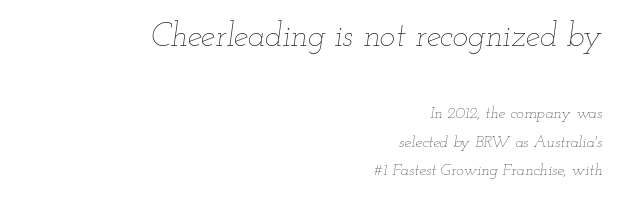
{"italic": "yes", "lean": "right", "slant_degrees": 12, "bold": "no", "weight": "thin", "width": "wide", "stroke_contrast": "low", "x_height": "small", "monospaced": "no", "underline": "no", "align": "right", "line_spacing_ratio": 1.78, "letter_spacing": "normal", "letter_spacing_em": 0.0, "larger_block": "first", "size_ratio": 2.06, "glyph_px": 33}
